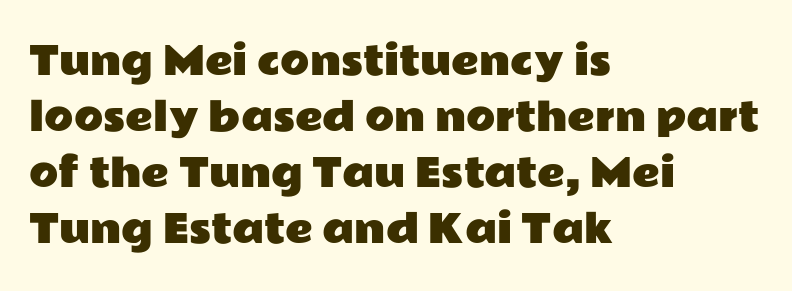
Q: Is the text italic (slanted)? A: No, it is upright.
Q: Is the typeface a serif or a sans-serif typeface? A: Sans-serif.
Q: Is the text underlined? A: No.
Q: How is the paragraph aligned? A: Left-aligned.
Q: Is the spacing between letters normal or unusually wide? A: Normal.
Q: Is the spacing between lines tight, normal or loose? A: Normal.
Q: Width (condensed, normal, or wide)? A: Wide.
Q: Stroke contrast? A: Low.
Q: x-height? A: Medium.
Q: Monospaced? A: No.
